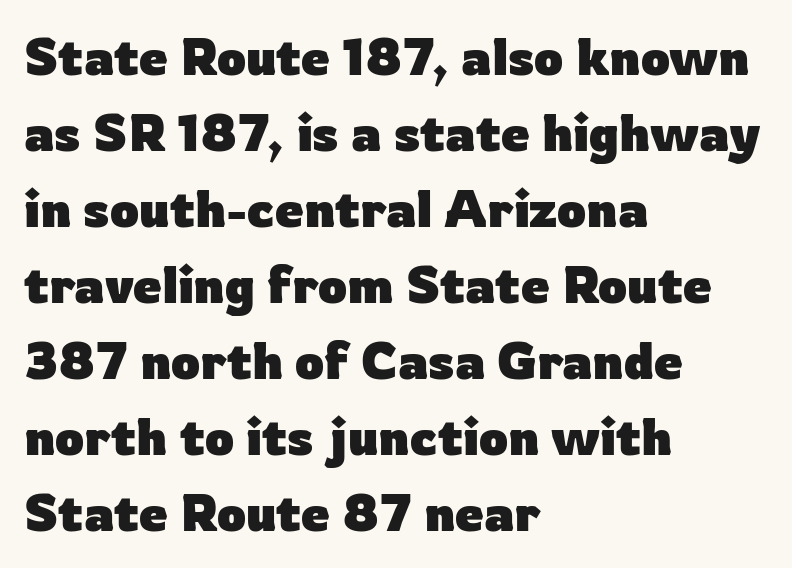
Q: Is the text bold? A: Yes.
Q: Is the text italic (slanted)? A: No, it is upright.
Q: Is the typeface a serif or a sans-serif typeface? A: Sans-serif.
Q: Is the text underlined? A: No.
Q: How is the paragraph aligned? A: Left-aligned.
Q: Is the spacing between letters normal or unusually wide? A: Normal.
Q: Is the spacing between lines tight, normal or loose? A: Normal.
Q: Width (condensed, normal, or wide)? A: Normal.
Q: Stroke contrast? A: Low.
Q: x-height? A: Medium.
Q: Monospaced? A: No.
